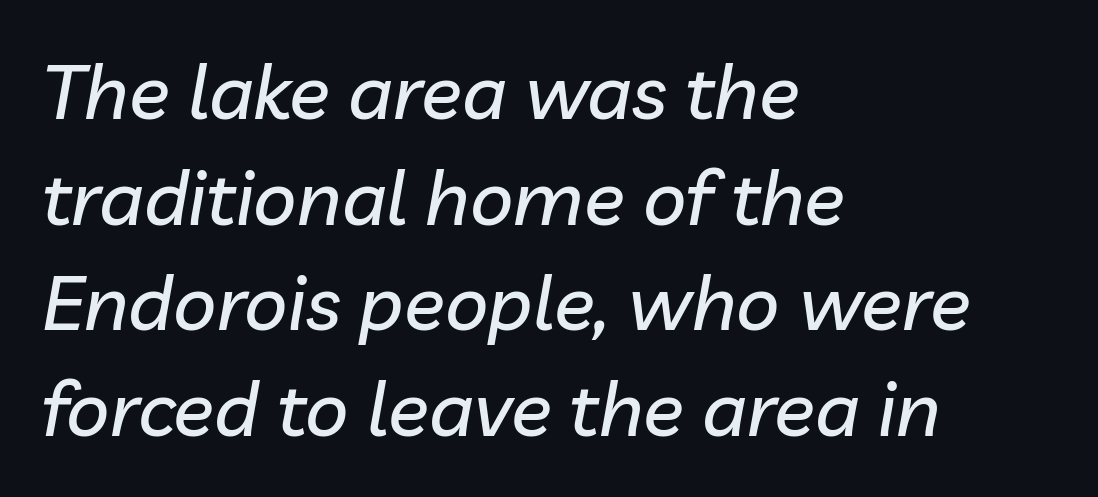
Q: Is the text italic (slanted)? A: Yes, it leans right by about 10 degrees.
Q: Is the text underlined? A: No.
Q: How is the paragraph aligned? A: Left-aligned.
Q: Is the spacing between letters normal or unusually wide? A: Normal.
Q: Is the spacing between lines tight, normal or loose? A: Normal.
Q: Width (condensed, normal, or wide)? A: Normal.
Q: Stroke contrast? A: Low.
Q: x-height? A: Medium.
Q: Monospaced? A: No.
